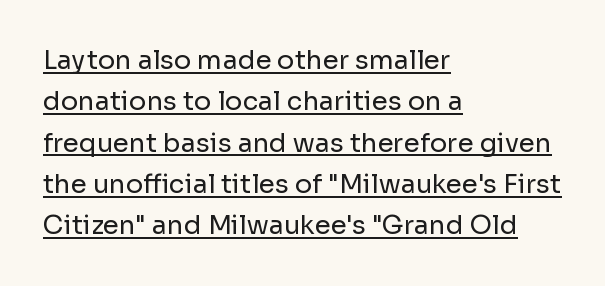
Q: Is the text bold? A: No.
Q: Is the text italic (slanted)? A: No, it is upright.
Q: Is the text underlined? A: Yes.
Q: How is the paragraph aligned? A: Left-aligned.
Q: Is the spacing between letters normal or unusually wide? A: Normal.
Q: Is the spacing between lines tight, normal or loose? A: Normal.
